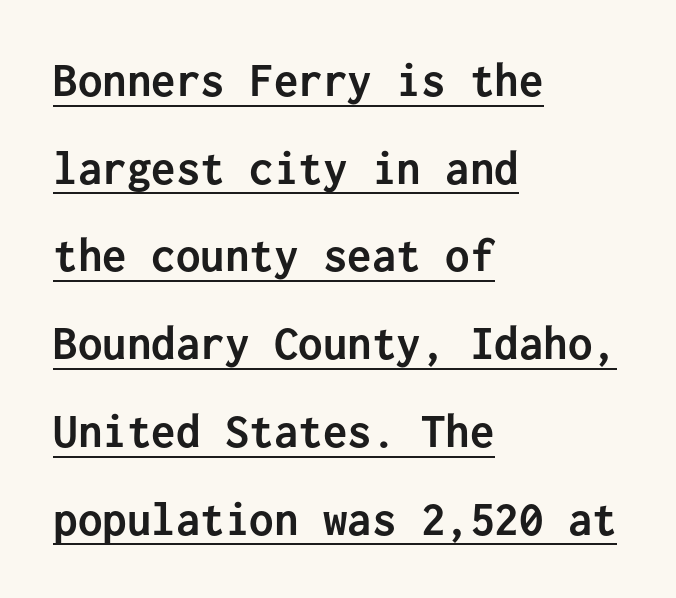
Q: Is the text bold? A: Yes.
Q: Is the text italic (slanted)? A: No, it is upright.
Q: Is the typeface a serif or a sans-serif typeface? A: Sans-serif.
Q: Is the text underlined? A: Yes.
Q: How is the paragraph aligned? A: Left-aligned.
Q: Is the spacing between letters normal or unusually wide? A: Normal.
Q: Width (condensed, normal, or wide)? A: Normal.
Q: Stroke contrast? A: Low.
Q: x-height? A: Medium.
Q: Monospaced? A: Yes.
